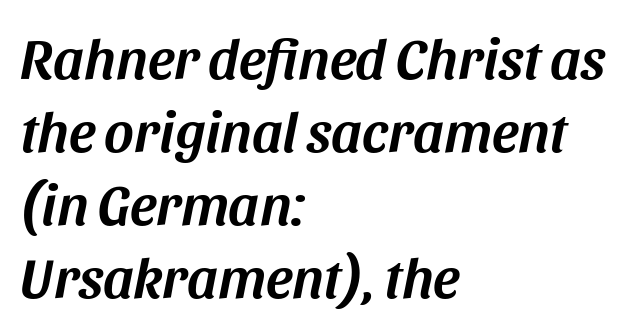
The image shows 57 px text type, italic (leaning right); set left-aligned, normal line spacing (1.28x), normal letter spacing, not underlined; medium stroke contrast and a large x-height.
